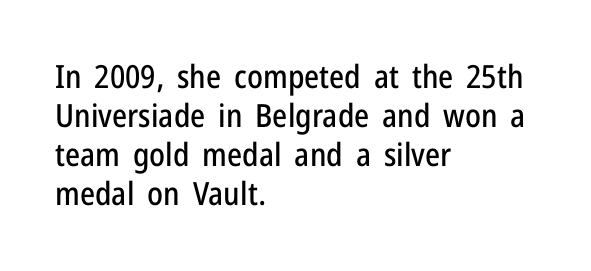
Q: Is the text italic (slanted)? A: No, it is upright.
Q: Is the typeface a serif or a sans-serif typeface? A: Sans-serif.
Q: Is the text underlined? A: No.
Q: How is the paragraph aligned? A: Left-aligned.
Q: Is the spacing between letters normal or unusually wide? A: Normal.
Q: Width (condensed, normal, or wide)? A: Condensed.
Q: Stroke contrast? A: Low.
Q: x-height? A: Medium.
Q: Monospaced? A: No.
